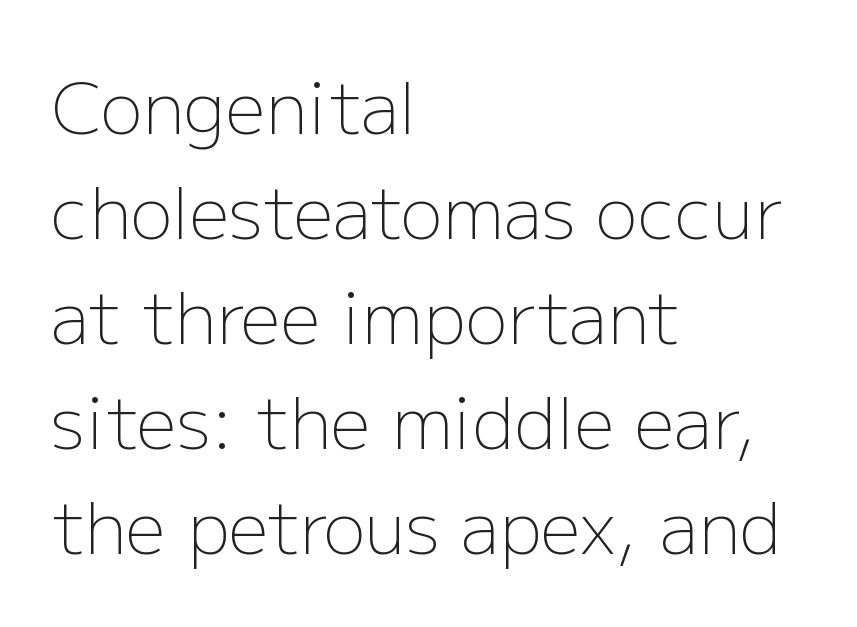
The image shows 71 px light sans-serif type, upright; set left-aligned, normal line spacing (1.48x), normal letter spacing, not underlined; low stroke contrast and a medium x-height.
